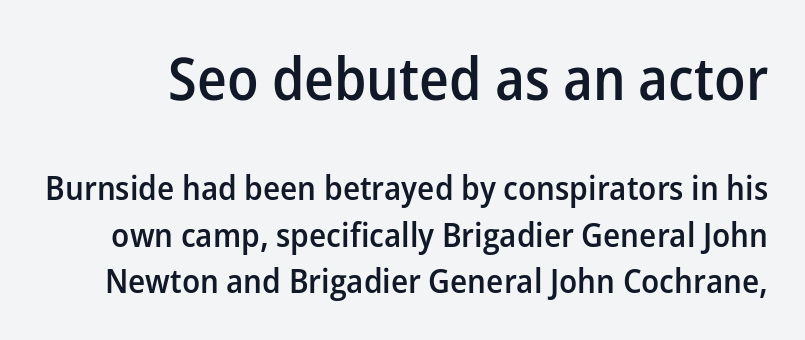
I'd call this a sans setting — the letters go barefoot. Do the letters lean? They stand straight. Each letter keeps its own natural width here, so spacing adapts to shape. Successive baselines arrive at the customary interval. The earlier block is typeset at a bigger size than the later block. A fair bit of extra ink — the face is semibold, not bold.
